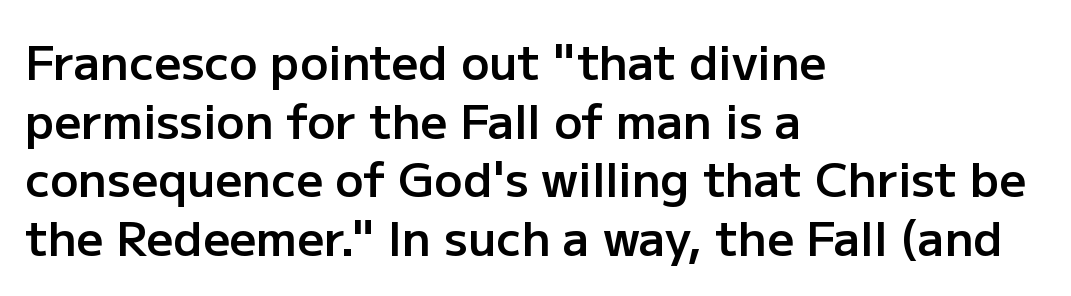
If you drew a line through each stem, it would be perfectly vertical. The glyphs have the mass of a demibold cut, below bold. Decoration check: the copy has no underline. A typesetter would call this proportional, since set widths differ per character.
